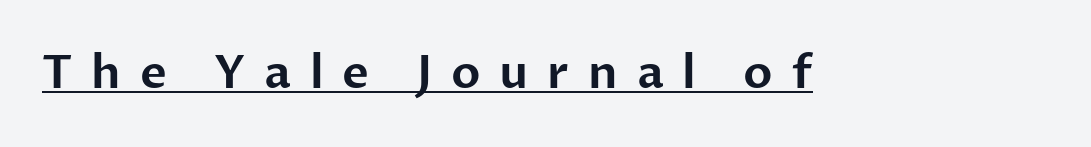
Q: Is the text italic (slanted)? A: No, it is upright.
Q: Is the typeface a serif or a sans-serif typeface? A: Sans-serif.
Q: Is the text underlined? A: Yes.
Q: Is the spacing between letters normal or unusually wide? A: Unusually wide.
Q: Width (condensed, normal, or wide)? A: Normal.
Q: Stroke contrast? A: Low.
Q: x-height? A: Medium.
Q: Monospaced? A: No.
